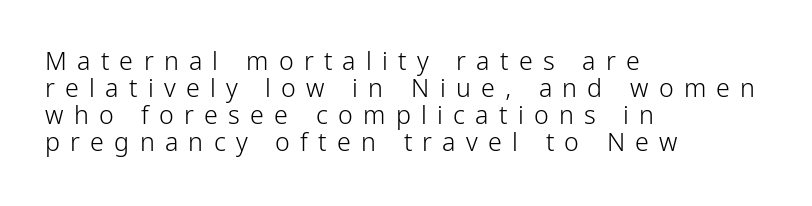
{"italic": "no", "bold": "no", "underline": "no", "align": "left", "line_spacing": "tight", "line_spacing_ratio": 1.08, "letter_spacing": "wide", "letter_spacing_em": 0.41, "glyph_px": 25}
